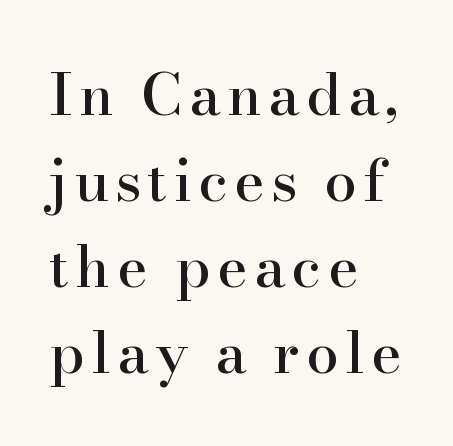
The image shows 58 px serif type, upright; set left-aligned, normal line spacing (1.48x), not underlined; high stroke contrast and a small x-height.
